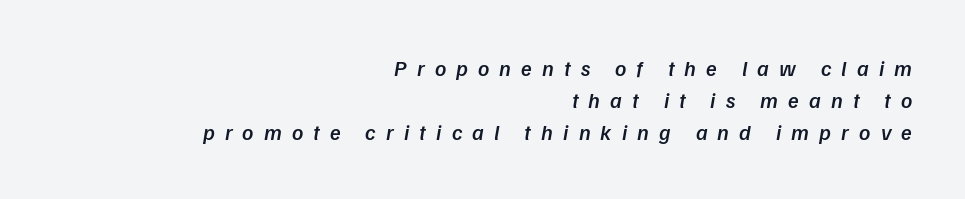
{"bold": "semi", "underline": "no", "align": "right", "line_spacing": "normal", "line_spacing_ratio": 1.46, "letter_spacing": "wide", "letter_spacing_em": 0.46, "glyph_px": 22}
